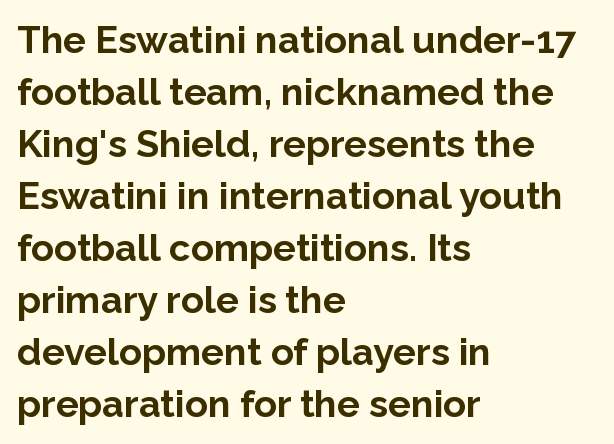
Q: Is the text bold? A: Yes.
Q: Is the text italic (slanted)? A: No, it is upright.
Q: Is the typeface a serif or a sans-serif typeface? A: Sans-serif.
Q: Is the text underlined? A: No.
Q: How is the paragraph aligned? A: Left-aligned.
Q: Is the spacing between letters normal or unusually wide? A: Normal.
Q: Is the spacing between lines tight, normal or loose? A: Normal.
Q: Width (condensed, normal, or wide)? A: Normal.
Q: Stroke contrast? A: Low.
Q: x-height? A: Medium.
Q: Monospaced? A: No.
